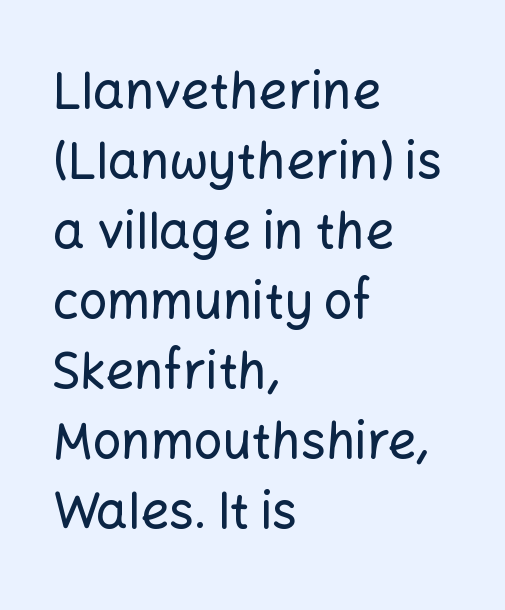
The image shows 50 px sans-serif type, upright; set left-aligned, normal line spacing (1.4x), normal letter spacing, not underlined; low stroke contrast and a medium x-height.
